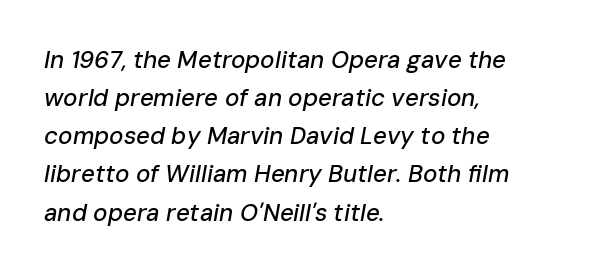
Q: Is the text italic (slanted)? A: Yes, it leans right by about 10 degrees.
Q: Is the text underlined? A: No.
Q: How is the paragraph aligned? A: Left-aligned.
Q: Is the spacing between letters normal or unusually wide? A: Normal.
Q: Is the spacing between lines tight, normal or loose? A: Normal.
